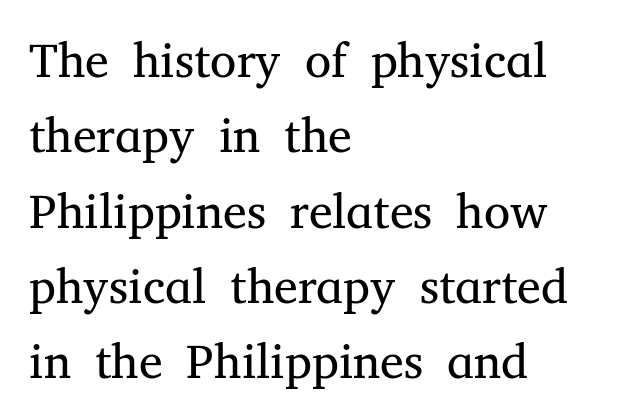
Descenders hang freely into open space. One-word summary of the alignment: left. Compared with typical body copy, the letter spacing here is the same. The rendering uses natural spacing where letterforms have individual widths.
